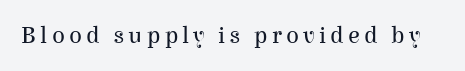
Only glyphs here, with clear space below each row. Posture: upright roman. The font is comparable to plain body text, perhaps lighter.
